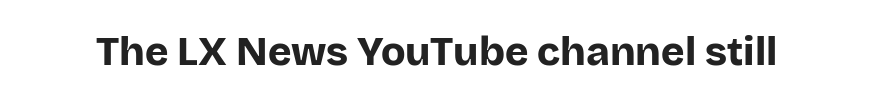
Are there feet on the stems? There aren't — it's a sans. The zone under the glyphs is completely vacant. Thick stems and heavy bowls — unmistakably bold. Inter-character spacing is left at the font's built-in metrics.
